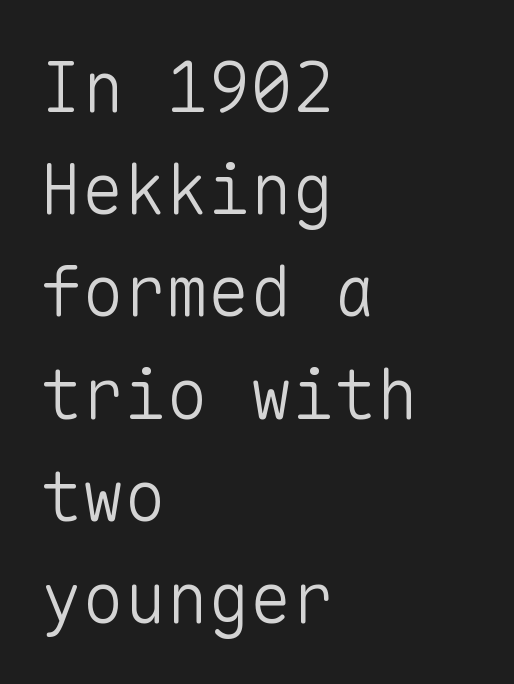
The passage shown has conventional tracking throughout. The letters look calm and open, with moderate or lighter stems. When letters stand straight like this, we call the style roman or upright. Check where the strokes stop: nothing finishes them off — pure sans.
